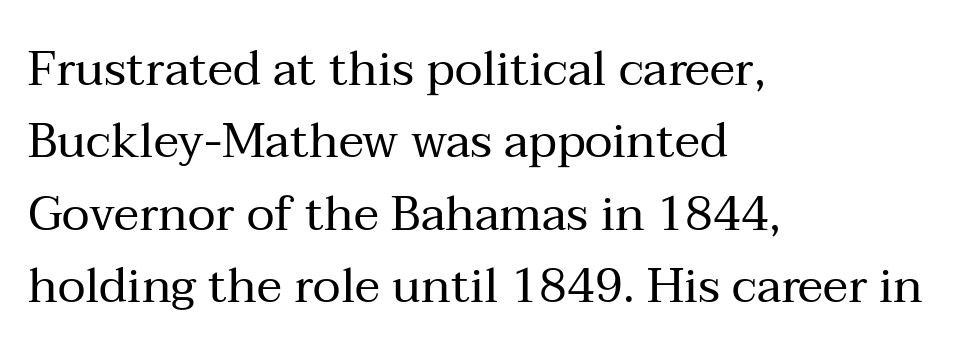
{"serif": "yes", "italic": "no", "bold": "no", "weight": "regular", "width": "normal", "stroke_contrast": "medium", "x_height": "medium", "monospaced": "no", "underline": "no", "align": "left", "line_spacing": "normal", "line_spacing_ratio": 1.51, "letter_spacing": "normal", "letter_spacing_em": 0.0, "glyph_px": 48}
